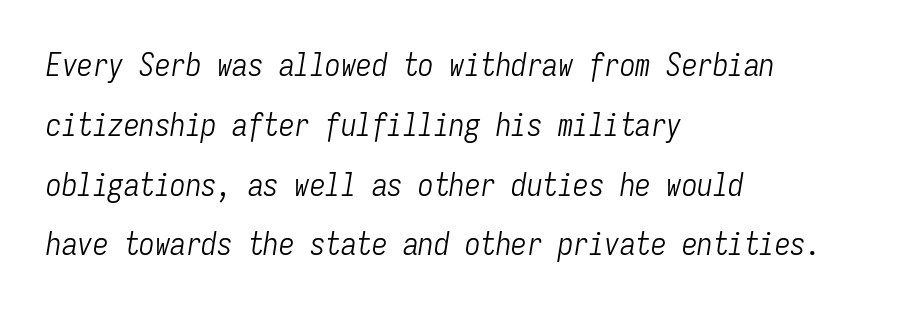
Notice how the stems are inclined rather than vertical — that's the hallmark of italics. Glyph-to-glyph distance matches everyday printed text. Compared with a centered layout, this one pins lines to the left instead. Check under the words: just untouched page. Weight: regular or lighter. Spacing verdict: monospaced, one width for all characters.
